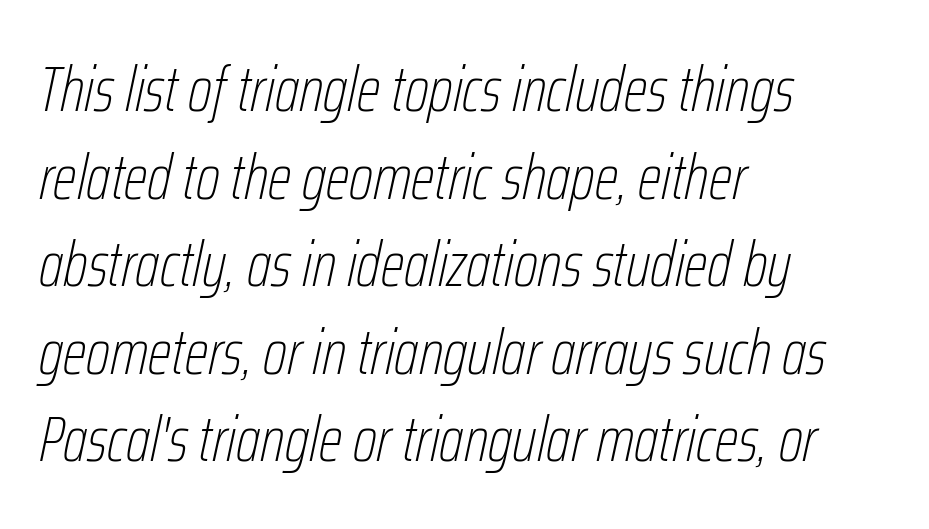
Leftover space on each line is placed entirely after the last word. Vertically, the passage feels balanced, rows spaced as you'd expect. Nobody touched the tracking dial on this one. Style check: oblique.
